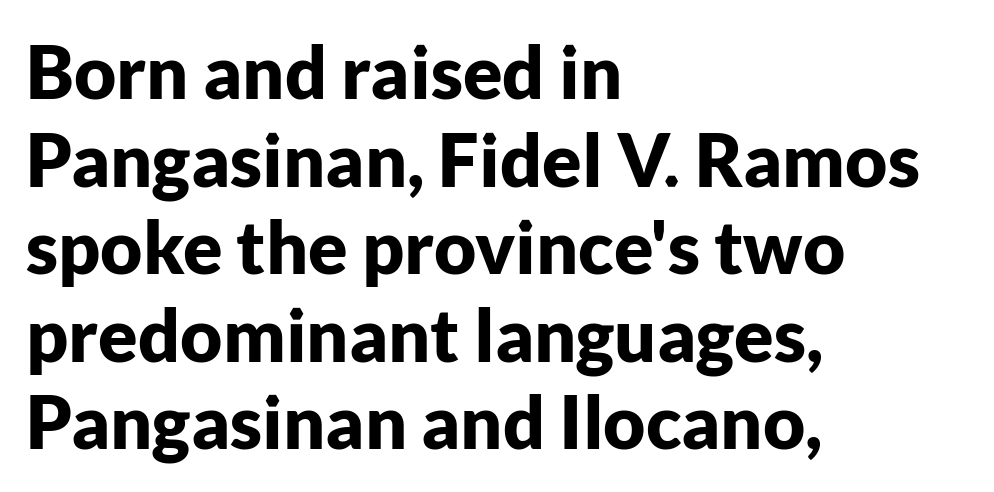
Q: Is the text bold? A: Yes.
Q: Is the text italic (slanted)? A: No, it is upright.
Q: Is the typeface a serif or a sans-serif typeface? A: Sans-serif.
Q: Is the text underlined? A: No.
Q: How is the paragraph aligned? A: Left-aligned.
Q: Is the spacing between letters normal or unusually wide? A: Normal.
Q: Width (condensed, normal, or wide)? A: Normal.
Q: Stroke contrast? A: Low.
Q: x-height? A: Medium.
Q: Monospaced? A: No.
